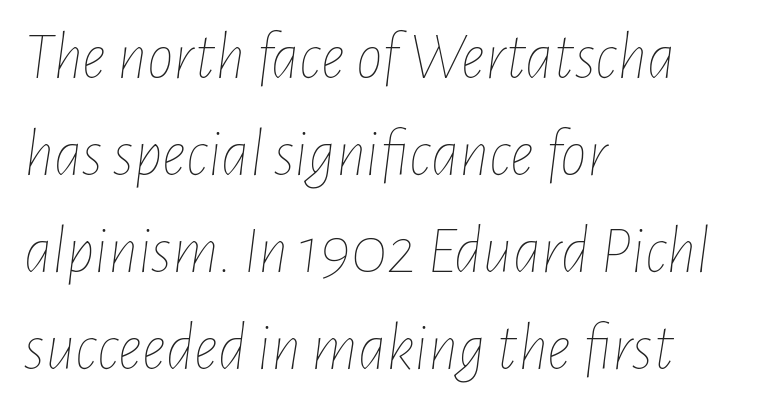
The image shows 67 px thin, condensed type, italic (leaning right); set left-aligned, normal line spacing (1.45x), normal letter spacing, not underlined; low stroke contrast and a medium x-height.
